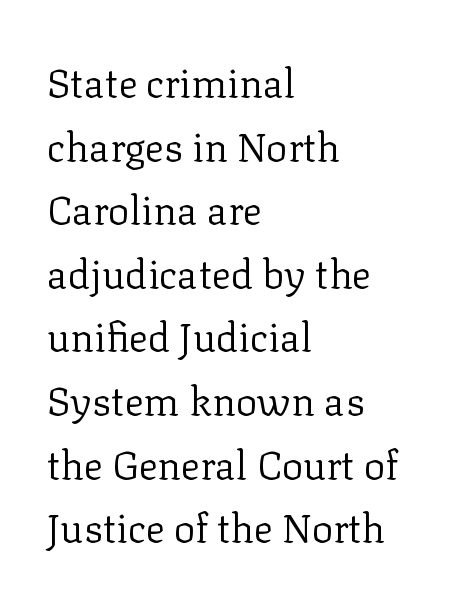
{"serif": "yes", "italic": "no", "bold": "no", "weight": "regular", "width": "normal", "stroke_contrast": "low", "x_height": "medium", "monospaced": "no", "underline": "no", "align": "left", "line_spacing": "normal", "line_spacing_ratio": 1.59, "letter_spacing": "normal", "letter_spacing_em": 0.0, "glyph_px": 40}
